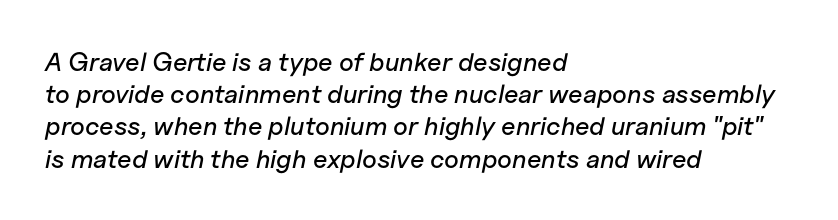
The image shows 26 px text type, italic (leaning right); set left-aligned, line spacing 1.24x, normal letter spacing, not underlined.
